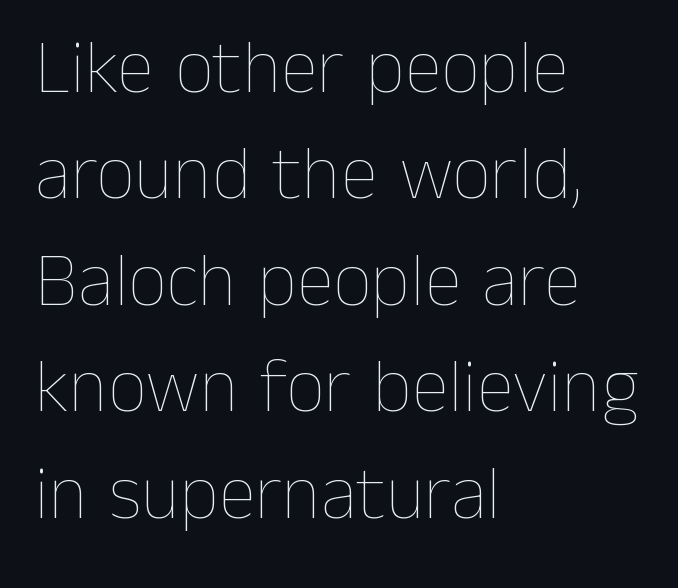
A classic flush-left, rag-right setting is used for this passage. The foot of each line stays bare and open. Here the designer chose a conventional face with non-uniform glyph widths. Style check: upright. The line texture is even and compact thanks to regular tracking.
